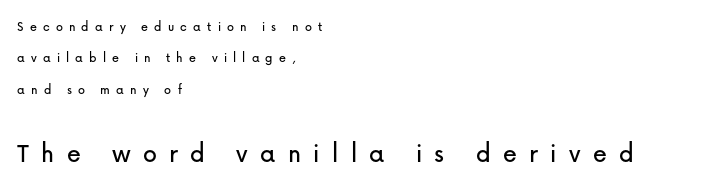
The image shows 28 px sans-serif type, upright; set left-aligned, loose line spacing (2.25x), unusually wide letter spacing (+0.44 em), not underlined; the second (bottom) block is 2.0x larger; low stroke contrast and a medium x-height.
